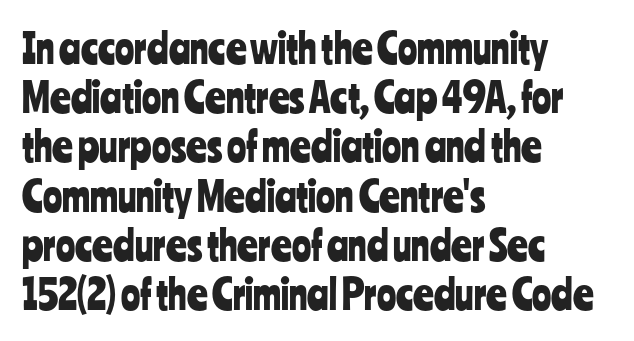
Q: Is the text italic (slanted)? A: No, it is upright.
Q: Is the typeface a serif or a sans-serif typeface? A: Sans-serif.
Q: Is the text underlined? A: No.
Q: How is the paragraph aligned? A: Left-aligned.
Q: Is the spacing between letters normal or unusually wide? A: Normal.
Q: Width (condensed, normal, or wide)? A: Condensed.
Q: Stroke contrast? A: Low.
Q: x-height? A: Medium.
Q: Monospaced? A: No.
